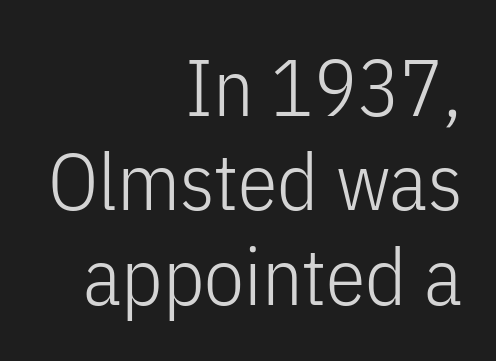
No feet cap the strokes, marking this as sans-serif type. No letter is thick-stroked: the sample isn't bold. Ascenders rise straight up at ninety degrees. The gaps between neighbouring characters are ordinary and unremarkable. Honestly, there is no underline to notice here at all.
